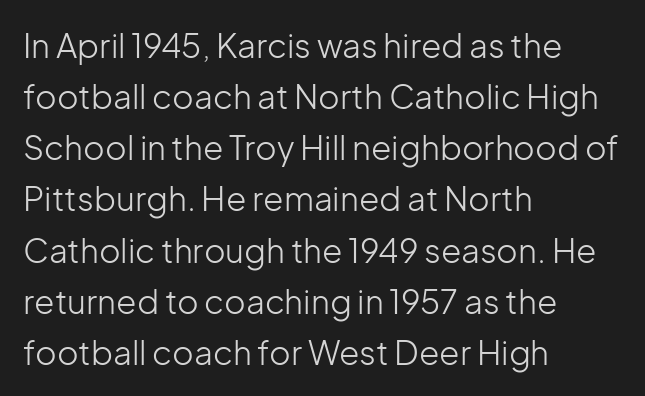
Each letter keeps its own natural width here, so spacing adapts to shape. Horizontally, the lines are justified to the leading edge only. The type sits square on the baseline with zero lean. Glance below the letters and you will spot only blank space.
